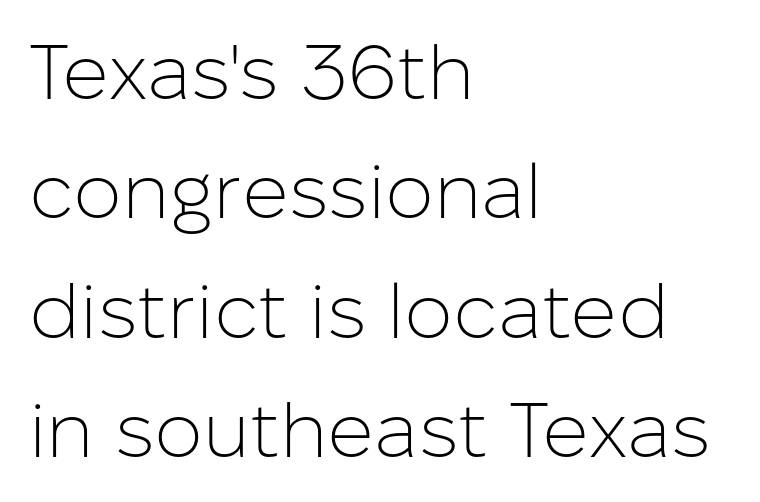
Q: Is the text bold? A: No.
Q: Is the text italic (slanted)? A: No, it is upright.
Q: Is the typeface a serif or a sans-serif typeface? A: Sans-serif.
Q: Is the text underlined? A: No.
Q: How is the paragraph aligned? A: Left-aligned.
Q: Is the spacing between letters normal or unusually wide? A: Normal.
Q: Is the spacing between lines tight, normal or loose? A: Normal.
Q: Width (condensed, normal, or wide)? A: Normal.
Q: Stroke contrast? A: Low.
Q: x-height? A: Medium.
Q: Monospaced? A: No.
